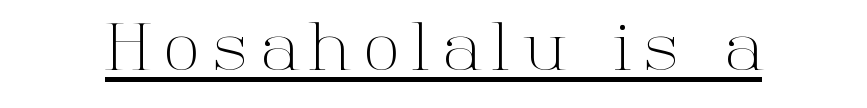
Q: Is the text bold? A: No.
Q: Is the text italic (slanted)? A: No, it is upright.
Q: Is the typeface a serif or a sans-serif typeface? A: Serif.
Q: Is the text underlined? A: Yes.
Q: Is the spacing between letters normal or unusually wide? A: Unusually wide.
Q: Width (condensed, normal, or wide)? A: Normal.
Q: Stroke contrast? A: High.
Q: x-height? A: Medium.
Q: Monospaced? A: No.
